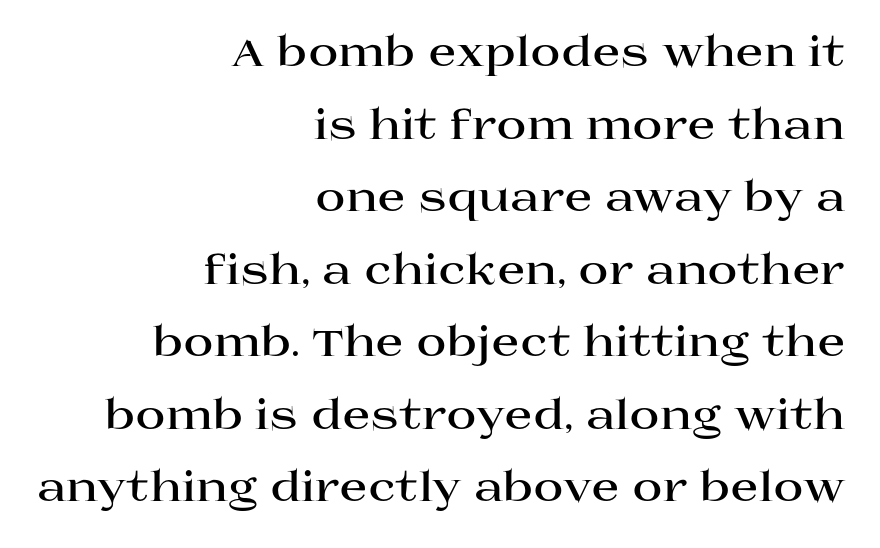
Where is the straight margin? On the right. Check under the words: just untouched page. Italic: no, the glyphs are upright roman. On the weight axis this lands at bold, roughly 700. The passage shown has conventional tracking throughout. Character widths vary here, with narrow letters taking less room than wide ones.
